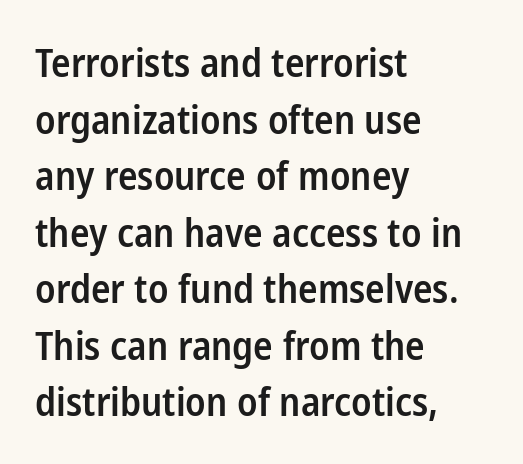
The image shows 39 px semibold, condensed sans-serif type, upright; set left-aligned, normal line spacing (1.45x), normal letter spacing, not underlined; low stroke contrast and a medium x-height.
